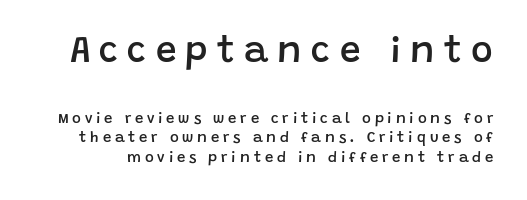
{"serif": "no", "italic": "no", "bold": "semi", "weight": "semibold", "width": "normal", "stroke_contrast": "low", "x_height": "large", "monospaced": "no", "underline": "no", "line_spacing": "normal", "line_spacing_ratio": 1.3, "letter_spacing": "wide", "letter_spacing_em": 0.25, "larger_block": "first", "size_ratio": 2.47, "glyph_px": 37}
